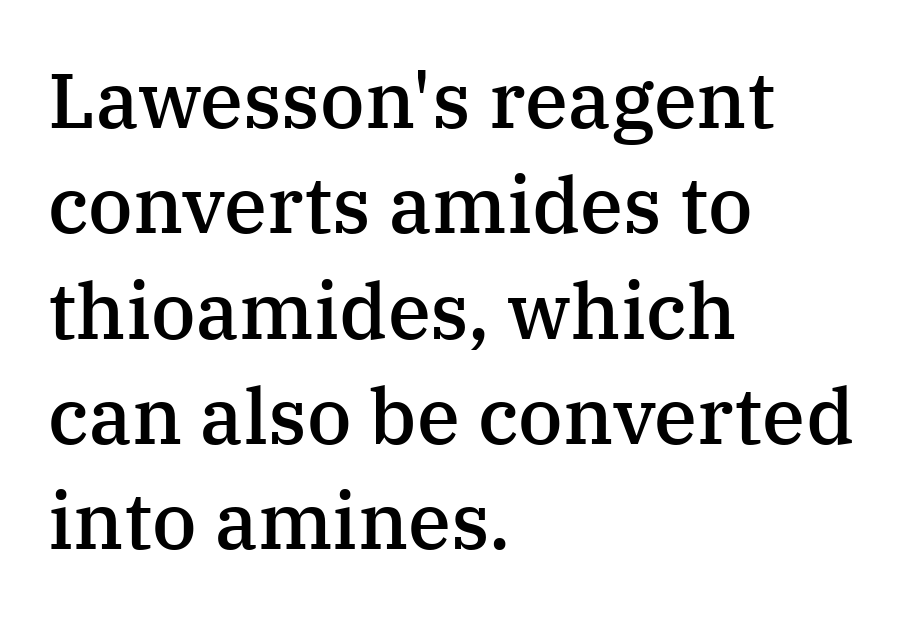
{"serif": "yes", "italic": "no", "bold": "semi", "weight": "semibold", "width": "normal", "stroke_contrast": "medium", "x_height": "medium", "monospaced": "no", "underline": "no", "align": "left", "line_spacing": "normal", "line_spacing_ratio": 1.35, "letter_spacing": "normal", "letter_spacing_em": 0.0, "glyph_px": 78}
